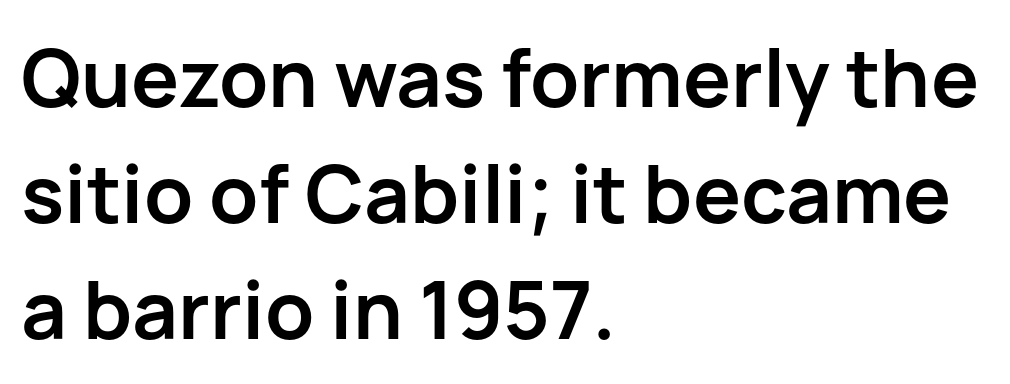
The image shows 80 px semibold sans-serif type, upright; set left-aligned, normal line spacing (1.45x), normal letter spacing, not underlined; low stroke contrast and a medium x-height.
